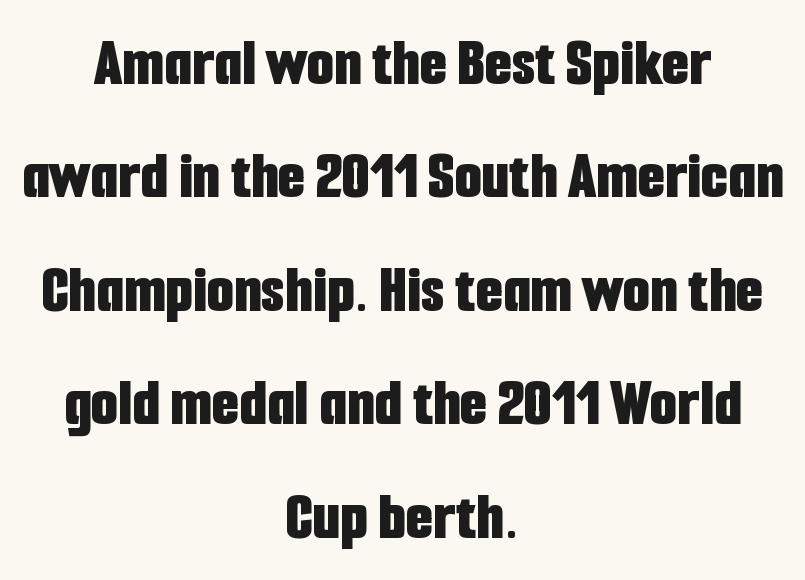
Q: Is the text bold? A: Yes.
Q: Is the text italic (slanted)? A: No, it is upright.
Q: Is the typeface a serif or a sans-serif typeface? A: Sans-serif.
Q: Is the text underlined? A: No.
Q: How is the paragraph aligned? A: Centered.
Q: Is the spacing between letters normal or unusually wide? A: Normal.
Q: Is the spacing between lines tight, normal or loose? A: Normal.
Q: Width (condensed, normal, or wide)? A: Condensed.
Q: Stroke contrast? A: Low.
Q: x-height? A: Medium.
Q: Monospaced? A: No.
